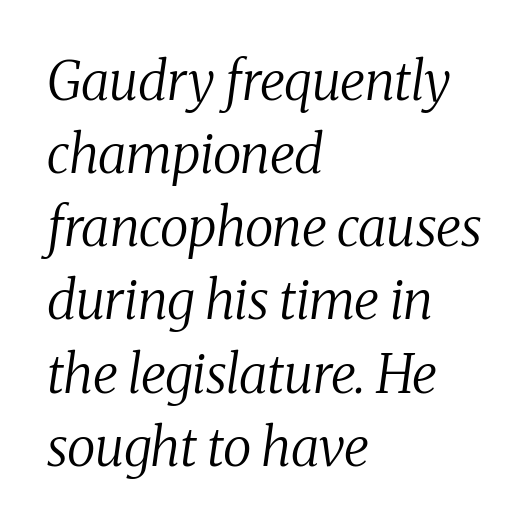
The image shows 53 px regular-weight serif type, italic (leaning right); set left-aligned, normal line spacing (1.38x), normal letter spacing, not underlined; medium stroke contrast and a medium x-height.
